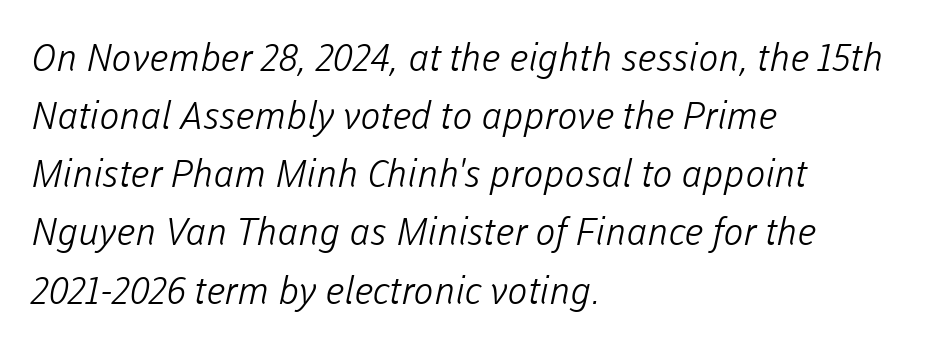
Q: Is the text bold? A: No.
Q: Is the typeface a serif or a sans-serif typeface? A: Sans-serif.
Q: Is the text underlined? A: No.
Q: How is the paragraph aligned? A: Left-aligned.
Q: Is the spacing between letters normal or unusually wide? A: Normal.
Q: Is the spacing between lines tight, normal or loose? A: Normal.
Q: Width (condensed, normal, or wide)? A: Normal.
Q: Stroke contrast? A: Low.
Q: x-height? A: Medium.
Q: Monospaced? A: No.
